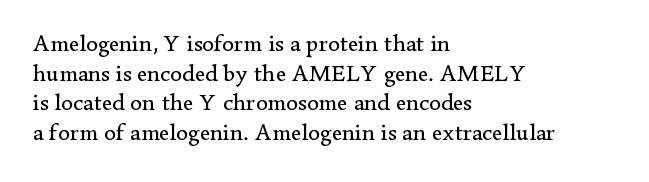
Words appear dense and cohesive because spacing is normal. Stem width sits at or under what a default text font uses. Honestly, there is no underline to notice here at all. The lettering stays uniformly vertical, giving the passage a roman look.
